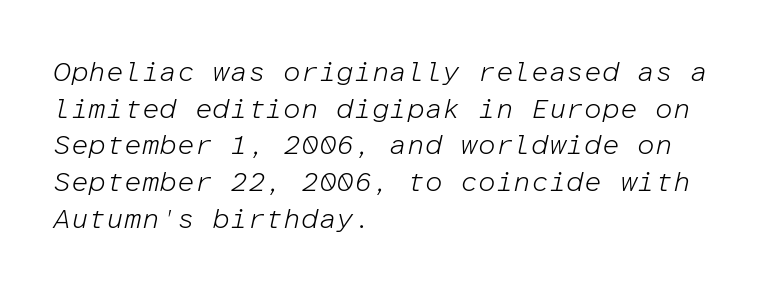
{"italic": "yes", "lean": "right", "slant_degrees": 12, "bold": "no", "weight": "light", "width": "normal", "stroke_contrast": "low", "x_height": "medium", "monospaced": "yes", "underline": "no", "align": "left", "line_spacing": "normal", "line_spacing_ratio": 1.31, "letter_spacing": "normal", "letter_spacing_em": 0.0, "glyph_px": 28}
